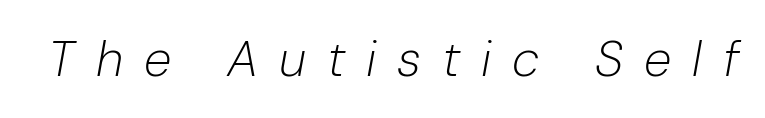
The image shows 50 px light type, italic (leaning right); set unusually wide letter spacing (+0.42 em), not underlined; low stroke contrast and a medium x-height.
